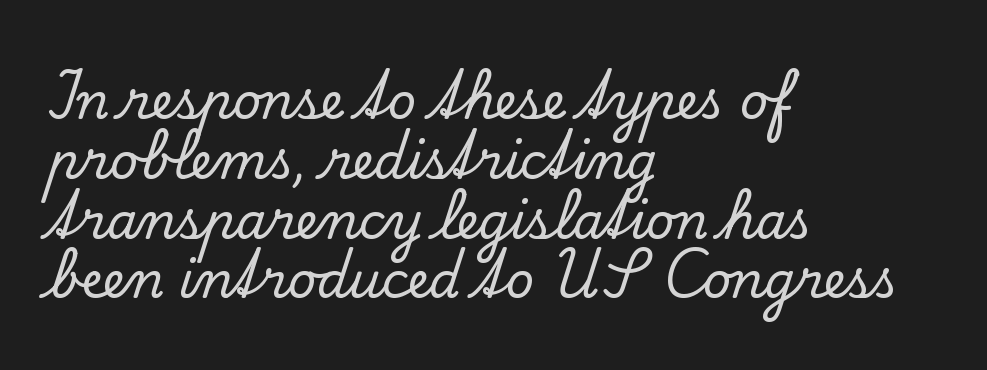
Q: Is the text italic (slanted)? A: Yes.
Q: Is the typeface a serif or a sans-serif typeface? A: Serif.
Q: Is the text underlined? A: No.
Q: How is the paragraph aligned? A: Left-aligned.
Q: Is the spacing between letters normal or unusually wide? A: Normal.
Q: Width (condensed, normal, or wide)? A: Normal.
Q: Stroke contrast? A: Low.
Q: x-height? A: Small.
Q: Monospaced? A: No.
